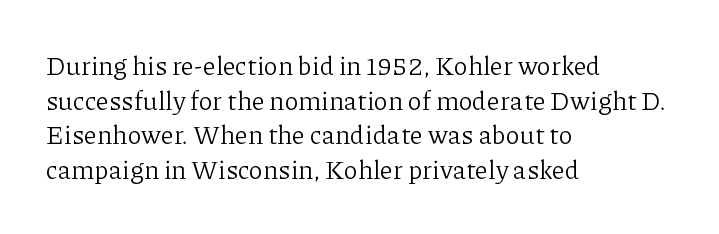
{"italic": "no", "bold": "no", "underline": "no", "align": "left", "line_spacing": "normal", "line_spacing_ratio": 1.33, "letter_spacing": "normal", "letter_spacing_em": 0.0, "glyph_px": 26}
